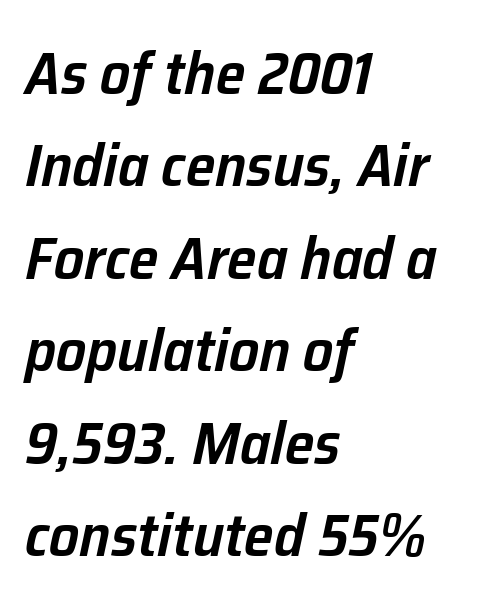
{"italic": "yes", "lean": "right", "slant_degrees": 12, "bold": "semi", "weight": "semibold", "width": "normal", "stroke_contrast": "low", "x_height": "medium", "monospaced": "no", "underline": "no", "align": "left", "line_spacing": "normal", "line_spacing_ratio": 1.54, "letter_spacing": "normal", "letter_spacing_em": 0.0, "glyph_px": 60}
